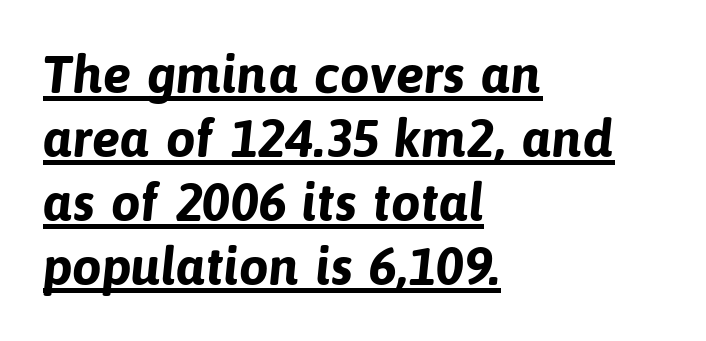
{"serif": "no", "bold": "yes", "weight": "bold", "width": "normal", "stroke_contrast": "low", "x_height": "medium", "monospaced": "no", "underline": "yes", "align": "left", "line_spacing_ratio": 1.21, "letter_spacing": "normal", "letter_spacing_em": 0.0, "glyph_px": 53}
